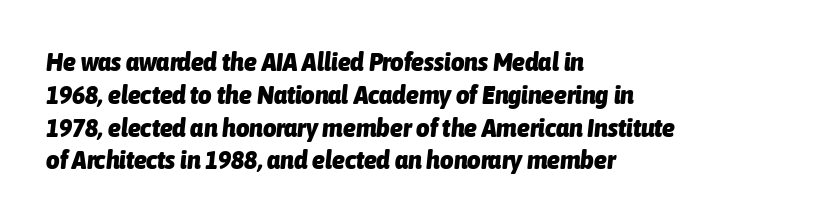
{"italic": "yes", "lean": "right", "slant_degrees": 6, "bold": "yes", "underline": "no", "align": "left", "line_spacing": "normal", "line_spacing_ratio": 1.26, "letter_spacing": "normal", "letter_spacing_em": 0.0, "glyph_px": 26}
